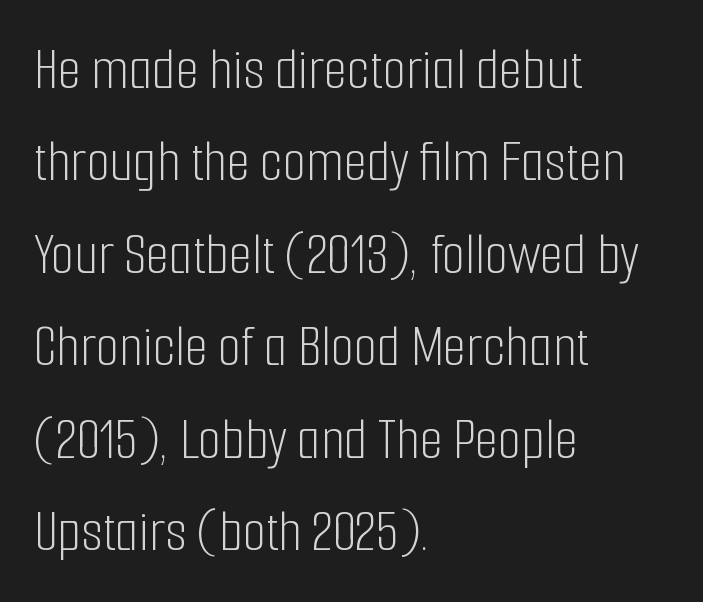
The image shows 60 px light, condensed sans-serif type, upright; set left-aligned, normal line spacing (1.54x), normal letter spacing, not underlined; low stroke contrast and a medium x-height.
